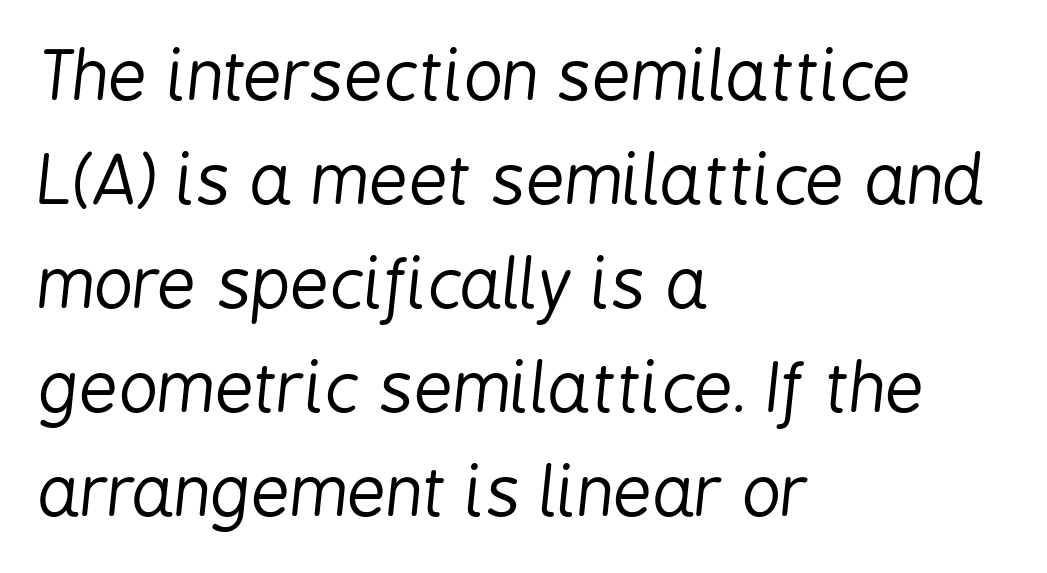
{"italic": "yes", "lean": "right", "slant_degrees": 6, "bold": "no", "weight": "regular", "width": "condensed", "stroke_contrast": "low", "x_height": "medium", "monospaced": "no", "underline": "no", "align": "left", "line_spacing": "normal", "line_spacing_ratio": 1.53, "letter_spacing": "normal", "letter_spacing_em": 0.0, "glyph_px": 68}
